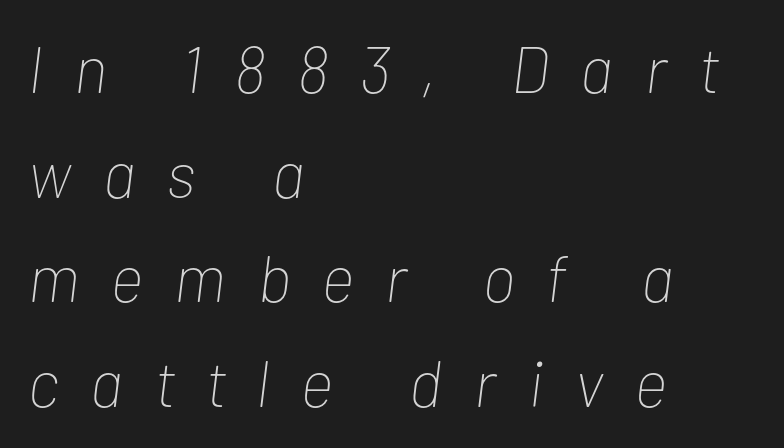
Q: Is the text bold? A: No.
Q: Is the text italic (slanted)? A: Yes, it leans right by about 7 degrees.
Q: Is the text underlined? A: No.
Q: How is the paragraph aligned? A: Left-aligned.
Q: Is the spacing between letters normal or unusually wide? A: Unusually wide.
Q: Is the spacing between lines tight, normal or loose? A: Normal.
Q: Width (condensed, normal, or wide)? A: Condensed.
Q: Stroke contrast? A: Low.
Q: x-height? A: Medium.
Q: Monospaced? A: No.
